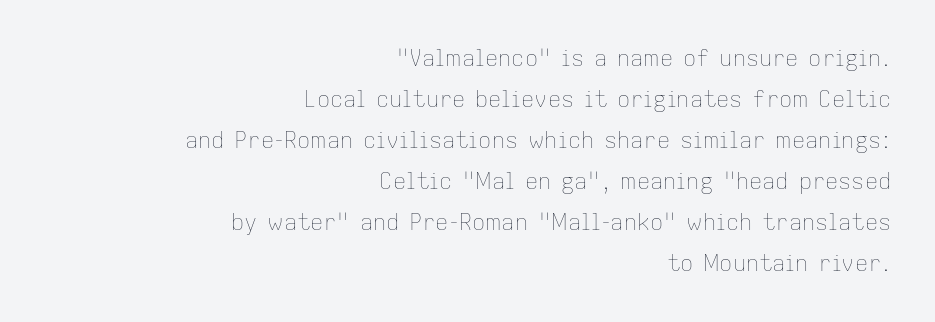
Q: Is the text bold? A: No.
Q: Is the text italic (slanted)? A: No, it is upright.
Q: Is the text underlined? A: No.
Q: How is the paragraph aligned? A: Right-aligned.
Q: Is the spacing between letters normal or unusually wide? A: Normal.
